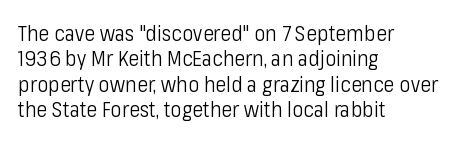
A bare baseline throughout the passage. Line beginnings align vertically; line endings do not. This sample uses plain, unmodified letter spacing. Posture: straight, roman, zero tilt. Is this a heavy cut? Hardly; it is regular or lighter.
